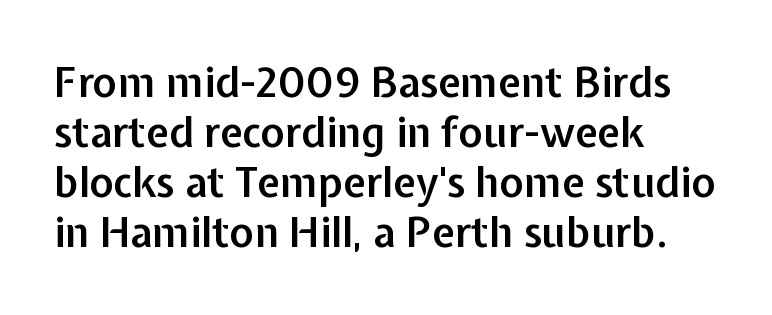
Q: Is the text bold? A: Semi-bold.
Q: Is the text italic (slanted)? A: No, it is upright.
Q: Is the typeface a serif or a sans-serif typeface? A: Sans-serif.
Q: Is the text underlined? A: No.
Q: How is the paragraph aligned? A: Left-aligned.
Q: Is the spacing between letters normal or unusually wide? A: Normal.
Q: Width (condensed, normal, or wide)? A: Normal.
Q: Stroke contrast? A: Low.
Q: x-height? A: Medium.
Q: Monospaced? A: No.
